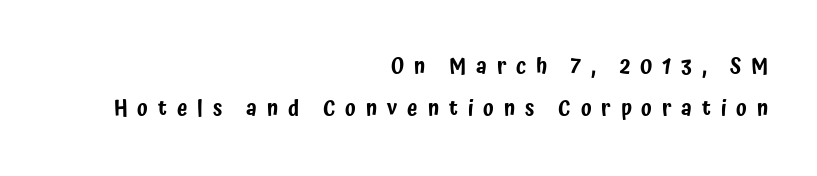
Q: Is the text italic (slanted)? A: No, it is upright.
Q: Is the text underlined? A: No.
Q: How is the paragraph aligned? A: Right-aligned.
Q: Is the spacing between letters normal or unusually wide? A: Unusually wide.
Q: Is the spacing between lines tight, normal or loose? A: Loose.
